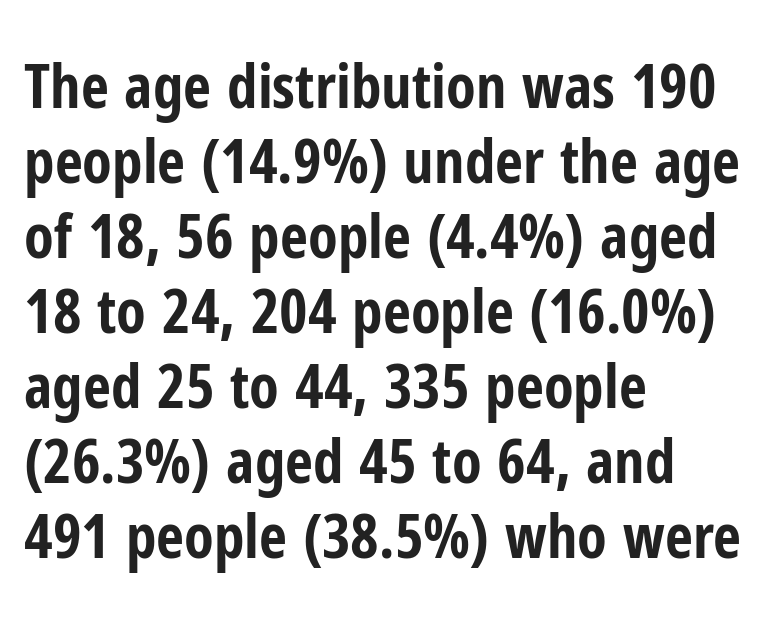
The glyphs have the mass of a bold cut. Underlining? Definitely not there. Nothing unusual about the tracking: characters are spaced as the font intends. A typesetter would call this proportional, since set widths differ per character.
